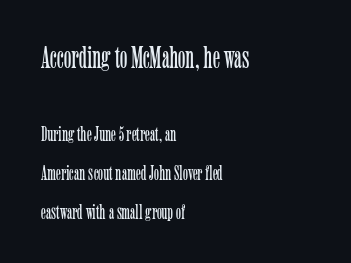
{"serif": "yes", "italic": "no", "bold": "no", "weight": "light", "width": "condensed", "stroke_contrast": "low", "x_height": "medium", "monospaced": "no", "underline": "no", "align": "left", "line_spacing_ratio": 1.85, "letter_spacing": "normal", "letter_spacing_em": 0.0, "larger_block": "first", "size_ratio": 1.48, "glyph_px": 31}
